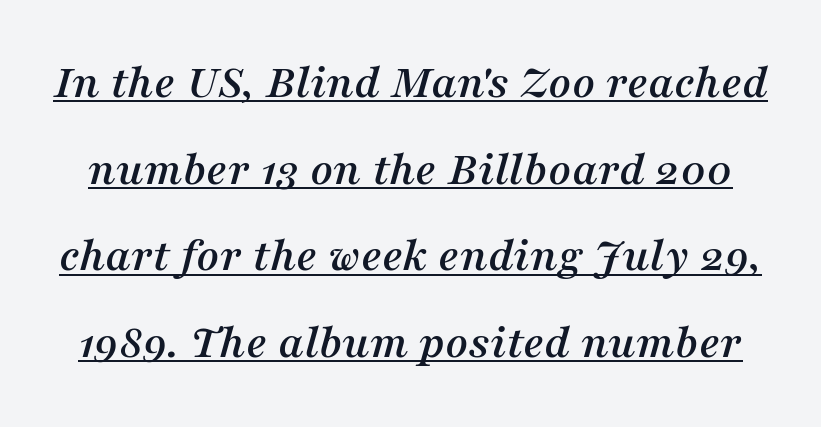
{"serif": "yes", "italic": "yes", "lean": "right", "slant_degrees": 16, "width": "normal", "stroke_contrast": "medium", "x_height": "medium", "monospaced": "no", "underline": "yes", "line_spacing_ratio": 1.77, "letter_spacing": "normal", "letter_spacing_em": 0.0, "glyph_px": 49}
